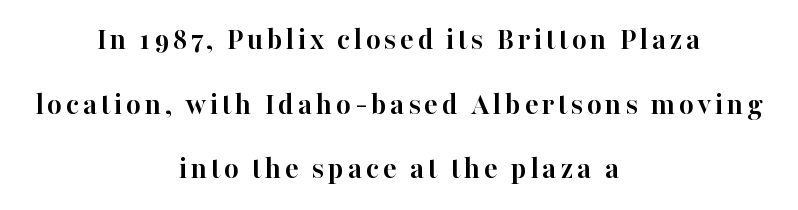
The space beneath each line is pristine and unruled. Does the weight exceed regular? Yes, all the way to bold. The letters advance in unequal steps, a hallmark of proportional type. Line starts and ends both wander, symmetrically. This rendering employs a face with finishing strokes, i.e., a serif.
